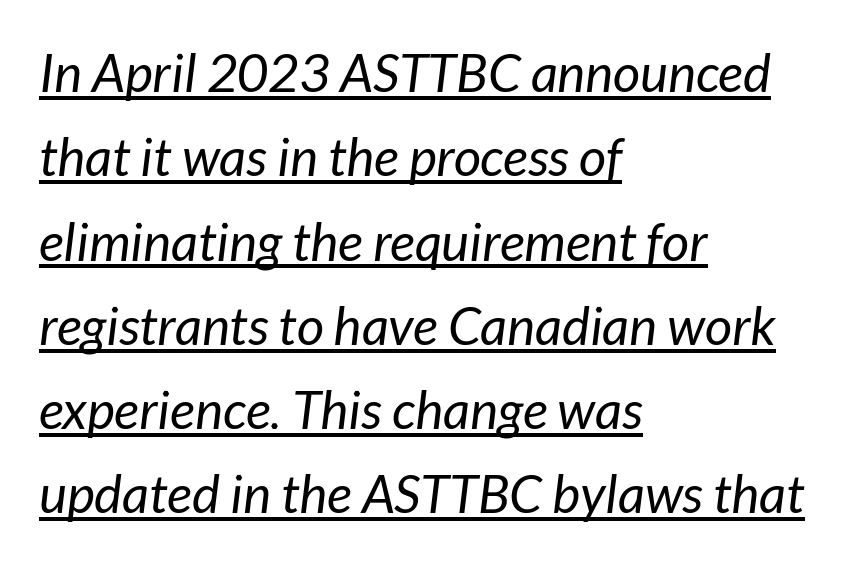
Q: Is the text bold? A: No.
Q: Is the text italic (slanted)? A: Yes, it leans right by about 7 degrees.
Q: Is the text underlined? A: Yes.
Q: How is the paragraph aligned? A: Left-aligned.
Q: Is the spacing between letters normal or unusually wide? A: Normal.
Q: Is the spacing between lines tight, normal or loose? A: Normal.
Q: Width (condensed, normal, or wide)? A: Normal.
Q: Stroke contrast? A: Low.
Q: x-height? A: Medium.
Q: Monospaced? A: No.
